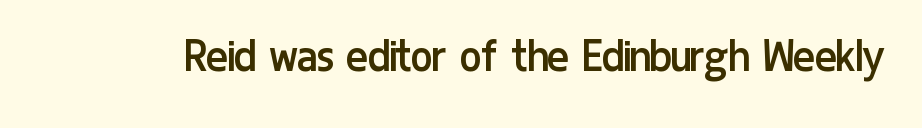
The lettering stays uniformly vertical, giving the passage a roman look. A clean baseline with only descenders dipping below it. Here the designer chose a conventional face with non-uniform glyph widths. I'd call this a sans setting — the letters go barefoot.
